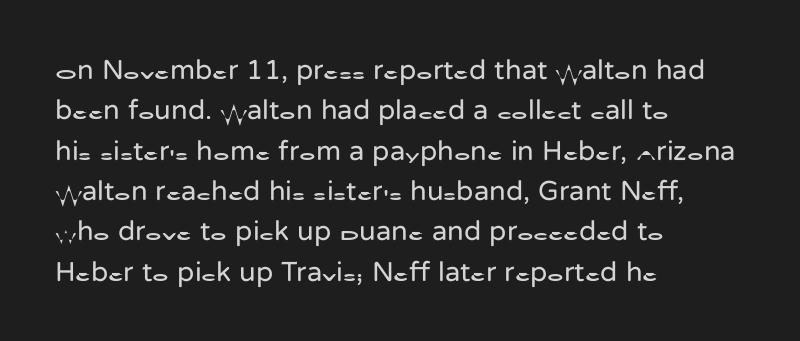
The image shows 28 px regular-weight sans-serif type, upright; set left-aligned, normal line spacing (1.44x), normal letter spacing, not underlined; low stroke contrast and a medium x-height.
